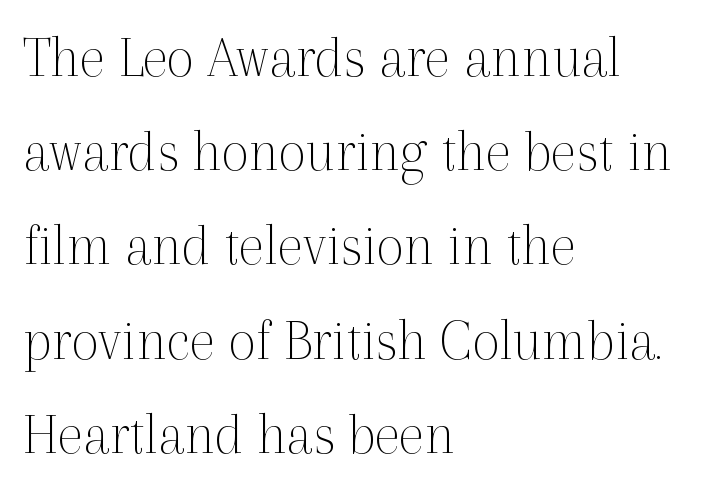
Type style note: has serifs. Is this a heavy cut? Hardly; it is regular or lighter. Each new line begins a customary step beneath the previous one. Italic? Not at all — the glyphs are vertical. The ragged edge is on the right, which tells us the setting is flush left.
